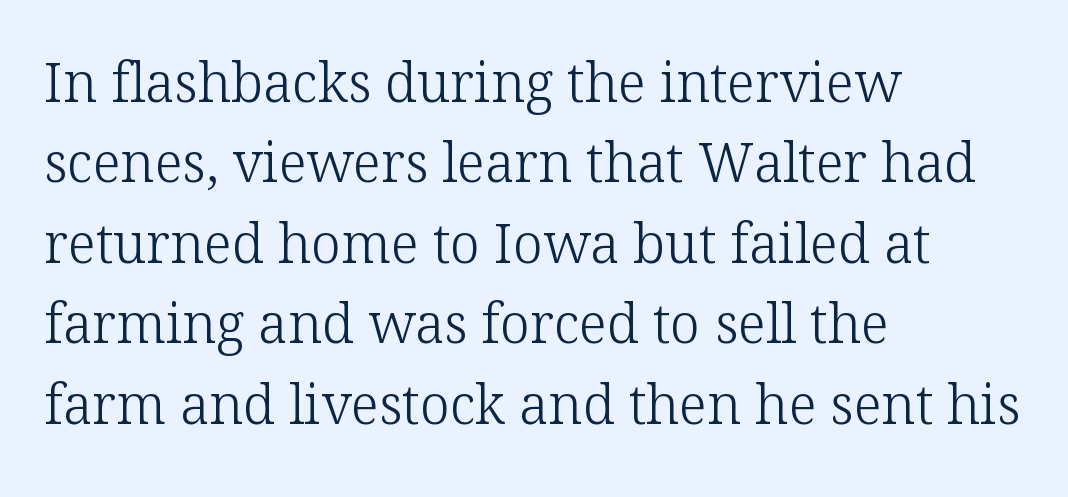
Q: Is the text bold? A: No.
Q: Is the text italic (slanted)? A: No, it is upright.
Q: Is the typeface a serif or a sans-serif typeface? A: Serif.
Q: Is the text underlined? A: No.
Q: How is the paragraph aligned? A: Left-aligned.
Q: Is the spacing between letters normal or unusually wide? A: Normal.
Q: Is the spacing between lines tight, normal or loose? A: Normal.
Q: Width (condensed, normal, or wide)? A: Normal.
Q: Stroke contrast? A: Low.
Q: x-height? A: Medium.
Q: Monospaced? A: No.
